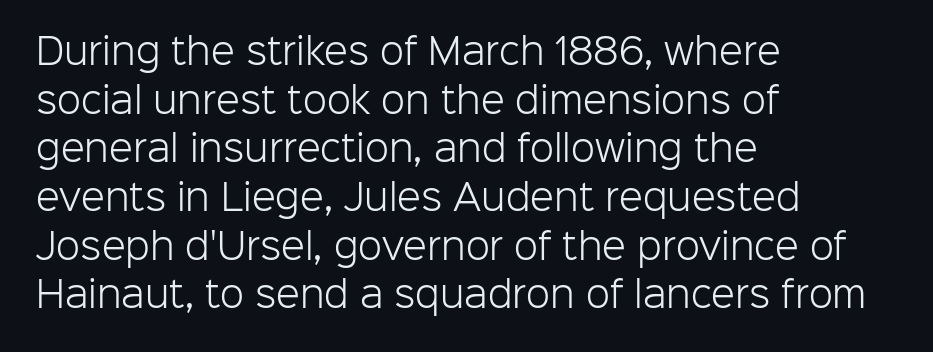
{"serif": "no", "italic": "no", "bold": "no", "weight": "light", "width": "normal", "stroke_contrast": "low", "x_height": "medium", "monospaced": "no", "underline": "no", "align": "left", "line_spacing": "normal", "line_spacing_ratio": 1.39, "letter_spacing": "normal", "letter_spacing_em": 0.0, "glyph_px": 35}
